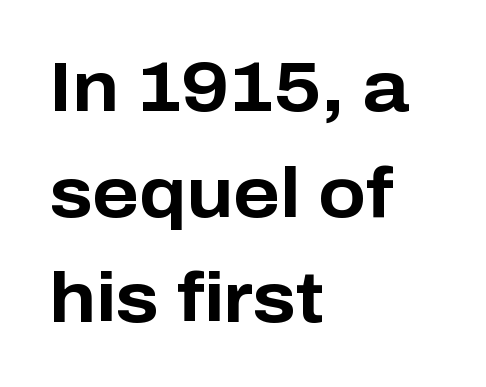
The image shows 70 px bold sans-serif type, upright; set left-aligned, normal line spacing (1.51x), normal letter spacing, not underlined; low stroke contrast and a medium x-height.
